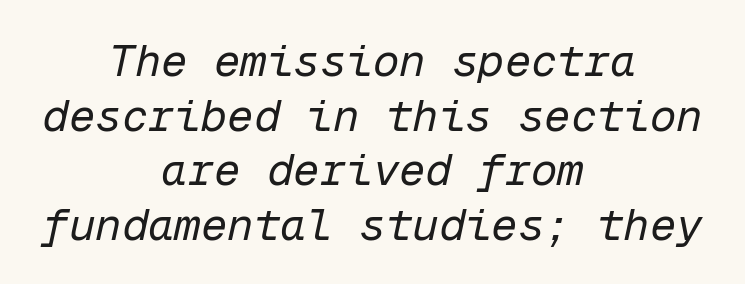
Characters are canted at an angle relative to the baseline's perpendicular. Both edges are ragged and mirror each other, which tells us the setting is centered. Lines of text with bare space underneath. Do the characters align in a grid? Yes, the font is monospaced. Students, note that the glyphs here touch the page at normal intervals.
